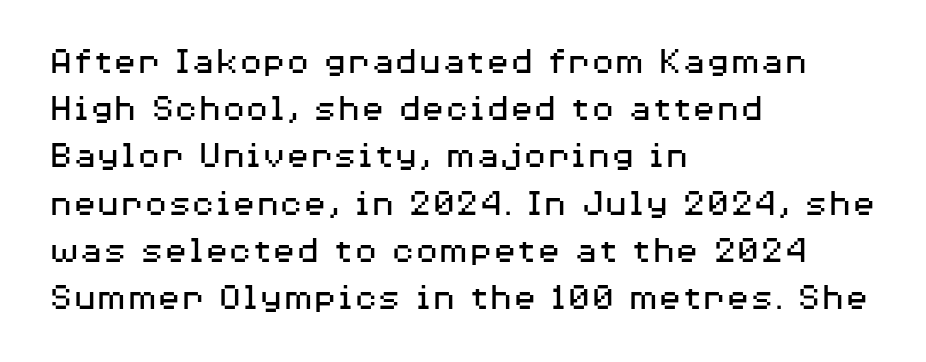
Q: Is the text bold? A: No.
Q: Is the text italic (slanted)? A: No, it is upright.
Q: Is the typeface a serif or a sans-serif typeface? A: Sans-serif.
Q: Is the text underlined? A: No.
Q: How is the paragraph aligned? A: Left-aligned.
Q: Is the spacing between letters normal or unusually wide? A: Normal.
Q: Width (condensed, normal, or wide)? A: Wide.
Q: Stroke contrast? A: Medium.
Q: x-height? A: Medium.
Q: Monospaced? A: No.
